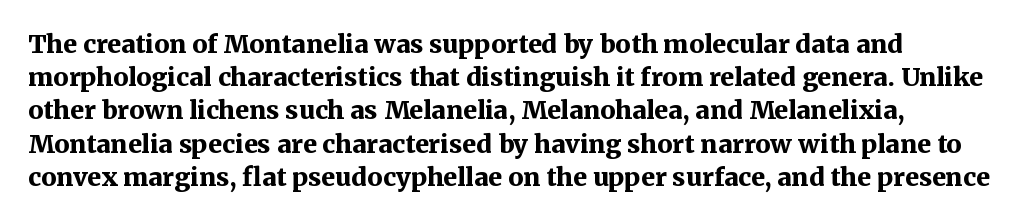
The image shows 25 px bold type, upright; set normal line spacing (1.33x), normal letter spacing, not underlined.
